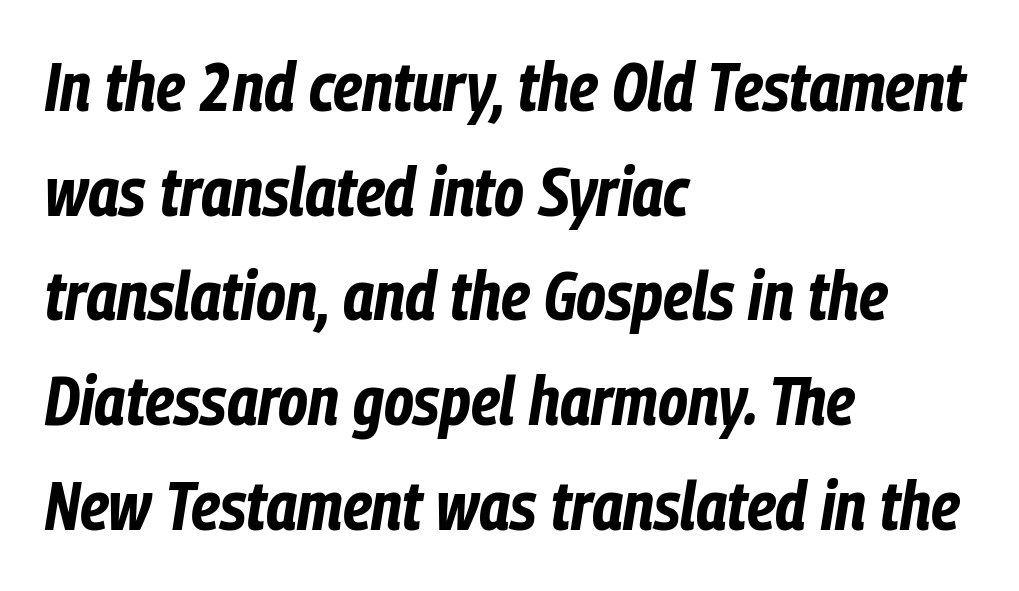
{"italic": "yes", "lean": "right", "slant_degrees": 9, "bold": "yes", "weight": "bold", "width": "condensed", "stroke_contrast": "low", "x_height": "medium", "monospaced": "no", "underline": "no", "align": "left", "line_spacing": "normal", "line_spacing_ratio": 1.54, "letter_spacing": "normal", "letter_spacing_em": 0.0, "glyph_px": 68}
